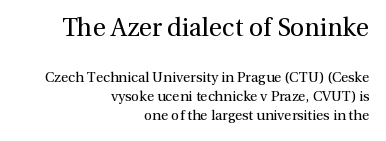
Q: Is the text bold? A: No.
Q: Is the text italic (slanted)? A: No, it is upright.
Q: Is the text underlined? A: No.
Q: How is the paragraph aligned? A: Right-aligned.
Q: Is the spacing between letters normal or unusually wide? A: Normal.
Q: Is the spacing between lines tight, normal or loose? A: Normal.
Q: Which block of text is set in a larger size, the first (top) or the second (bottom)? A: The first (top) one.
